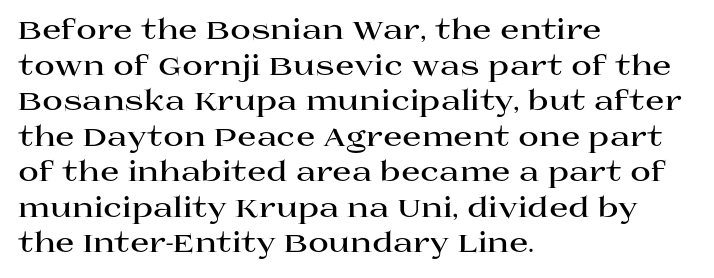
{"serif": "yes", "italic": "no", "bold": "yes", "weight": "bold", "width": "wide", "stroke_contrast": "high", "x_height": "large", "monospaced": "no", "underline": "no", "align": "left", "line_spacing": "normal", "line_spacing_ratio": 1.27, "letter_spacing": "normal", "letter_spacing_em": 0.0, "glyph_px": 28}
